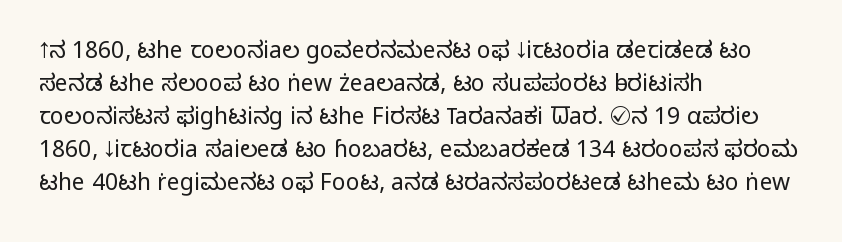
Honestly, the row spacing looks completely unremarkable. Caption: face not bold, strokes unweighted. Posture: vertical. This rendering features lettering with no underline. The setting favours the left margin, as ordinary paragraphs usually do.
